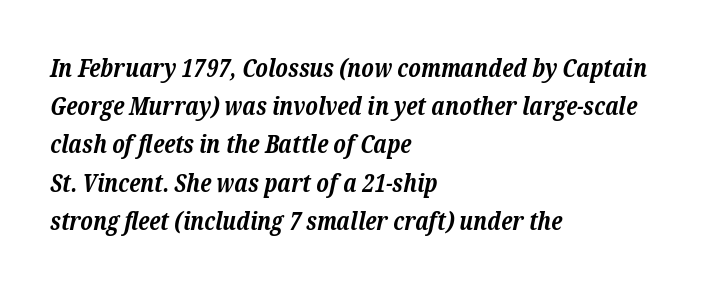
The image shows 25 px bold type, italic (leaning right); set left-aligned, normal line spacing (1.53x), normal letter spacing, not underlined.
